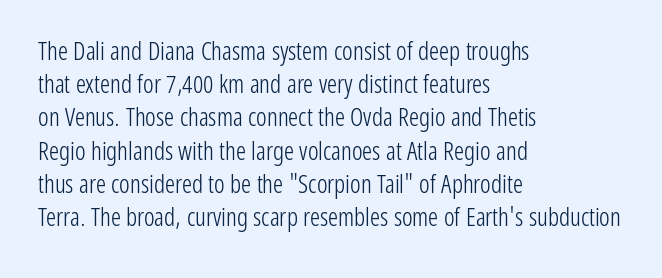
{"italic": "no", "bold": "no", "underline": "no", "align": "left", "line_spacing": "normal", "line_spacing_ratio": 1.33, "letter_spacing": "normal", "letter_spacing_em": 0.0, "glyph_px": 25}
